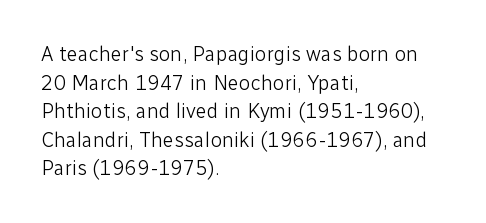
Line beginnings align vertically; line endings do not. Whoever set this chose a conventional vertical rhythm. Stroke mass is kept to a normal reading level or below. Nobody touched the tracking dial on this one.
